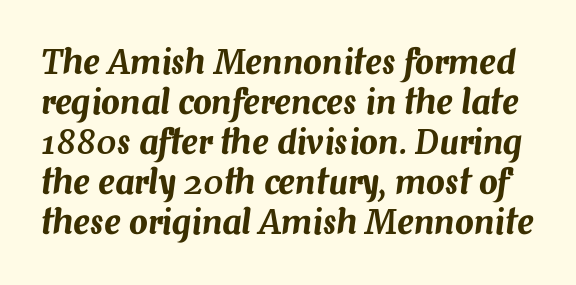
Q: Is the text italic (slanted)? A: Yes, it leans right by about 7 degrees.
Q: Is the text underlined? A: No.
Q: Is the spacing between letters normal or unusually wide? A: Normal.
Q: Width (condensed, normal, or wide)? A: Normal.
Q: Stroke contrast? A: Medium.
Q: x-height? A: Medium.
Q: Monospaced? A: No.
